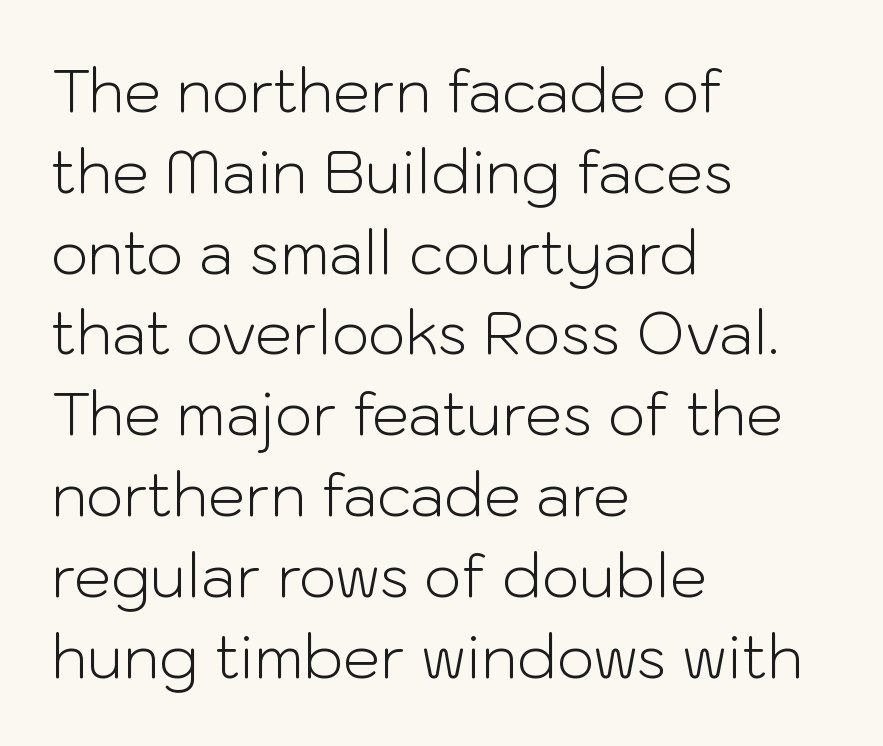
The string is rendered with underlining switched off. Glyph-to-glyph distance matches everyday printed text. Note the varied advance widths — an 'i' is clearly narrower than an 'm'. One-word summary of the alignment: left.
